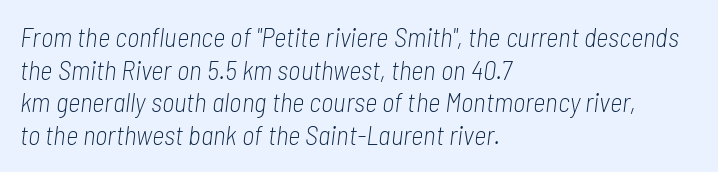
{"italic": "yes", "lean": "right", "slant_degrees": 7, "bold": "no", "underline": "no", "align": "left", "line_spacing_ratio": 1.21, "letter_spacing": "normal", "letter_spacing_em": 0.0, "glyph_px": 27}
